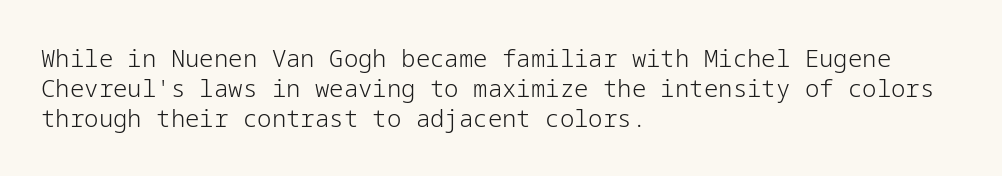
The image shows 24 px text type, upright; set left-aligned, normal line spacing (1.25x), normal letter spacing, not underlined.
